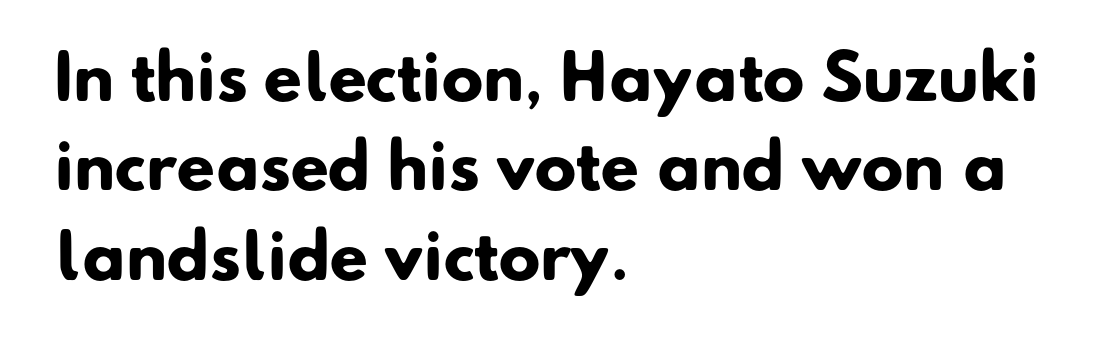
Is the letter spacing exaggerated? No — it looks like the ordinary default. A sans-serif font was chosen for this passage. Horizontal alignment here is leftward, the default for most running prose. Interline gaps are of average width in this sample.
